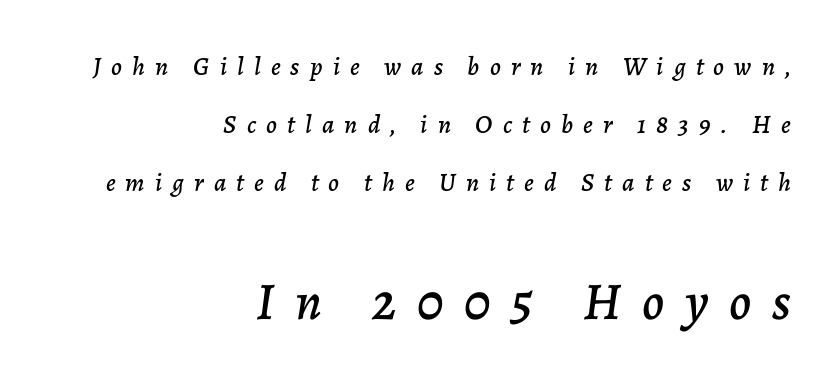
The image shows 53 px text type, italic (leaning right); set right-aligned, loose line spacing (2.24x), unusually wide letter spacing (+0.39 em), not underlined; the second (bottom) block is 2.04x larger; low stroke contrast and a medium x-height.
